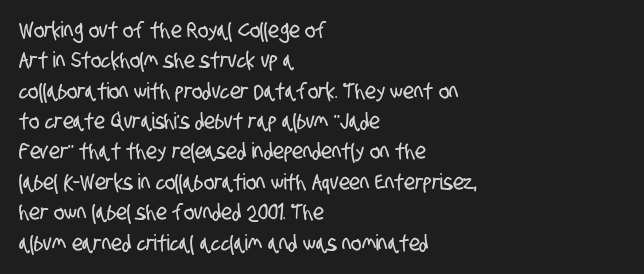
The image shows 22 px text type; set left-aligned, normal line spacing (1.38x), normal letter spacing, not underlined.
